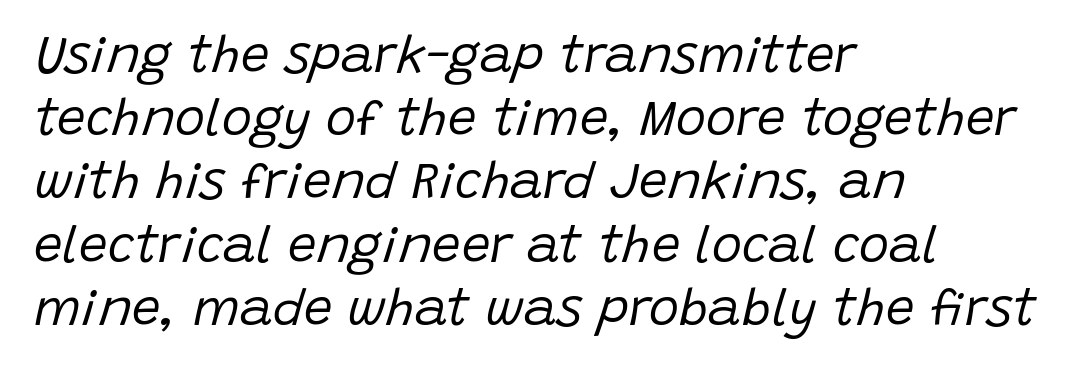
The text carries the slant typical of an italic or oblique font. Notice how the passage keeps a crisp vertical edge on the left only. The face used here is rendered with its standard letterfit. The font sits on the lighter half of the weight spectrum, regular included.
